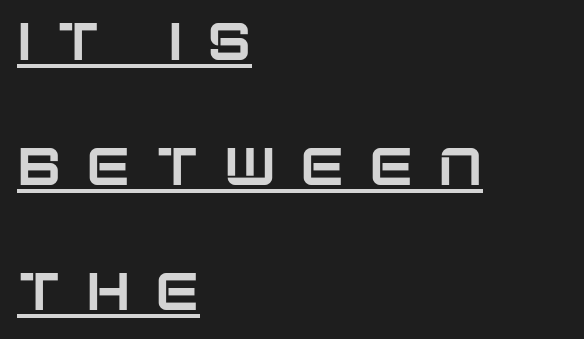
{"serif": "no", "italic": "no", "width": "normal", "stroke_contrast": "low", "x_height": "large", "monospaced": "no", "underline": "yes", "align": "left", "line_spacing": "loose", "line_spacing_ratio": 2.36, "letter_spacing": "wide", "letter_spacing_em": 0.46, "glyph_px": 53}
